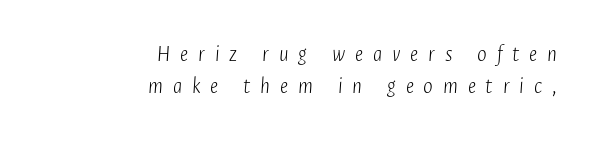
The passage shown leans; its letterforms are oblique. The gap between lines stays unmarked. Honestly, the letter spacing is so wide it's the main thing you notice. The ragged edge is on the left, which tells us the setting is flush right.
